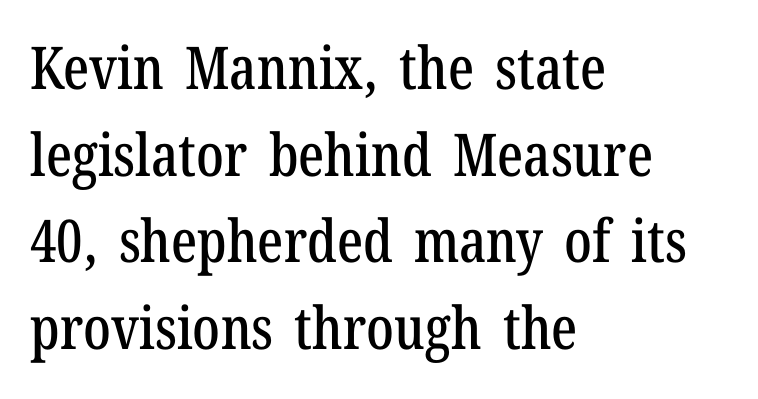
The line texture is even and compact thanks to regular tracking. You could not count columns in this text — the font is proportionally spaced. Reading down the column, the eye jumps a familiar distance to each next line. Alignment: flush left.
